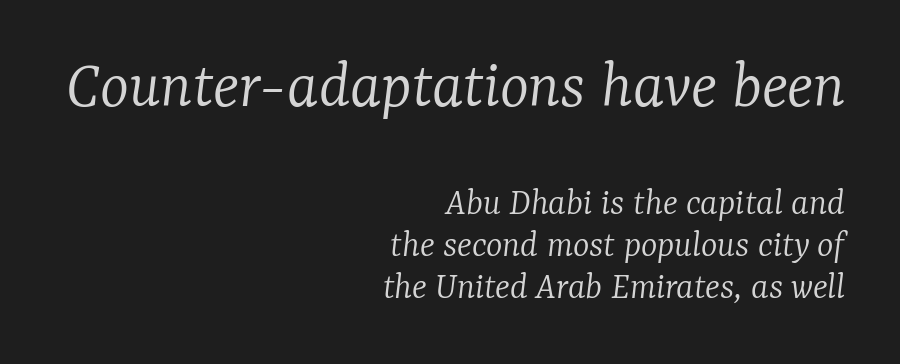
{"serif": "yes", "italic": "yes", "lean": "right", "slant_degrees": 7, "bold": "no", "weight": "light", "width": "normal", "stroke_contrast": "low", "x_height": "medium", "monospaced": "no", "underline": "no", "align": "right", "line_spacing": "tight", "line_spacing_ratio": 1.08, "letter_spacing": "normal", "letter_spacing_em": 0.0, "larger_block": "first", "size_ratio": 1.77, "glyph_px": 69}
